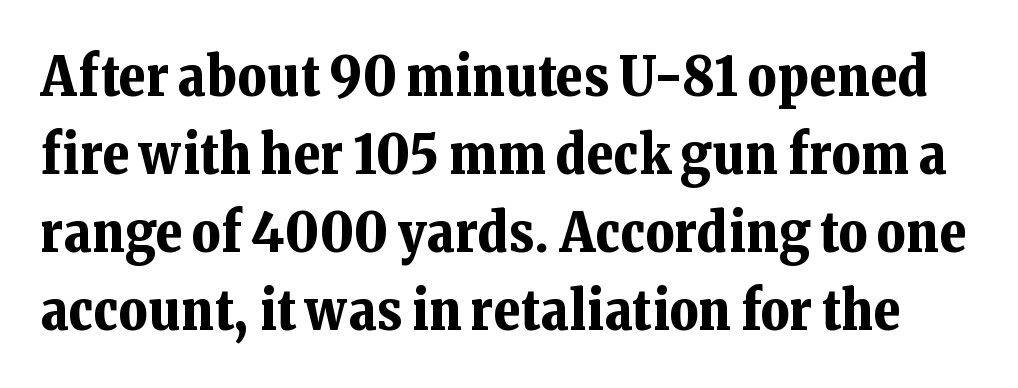
The image shows 55 px bold serif type, upright; set normal line spacing (1.42x), normal letter spacing, not underlined; low stroke contrast and a medium x-height.
